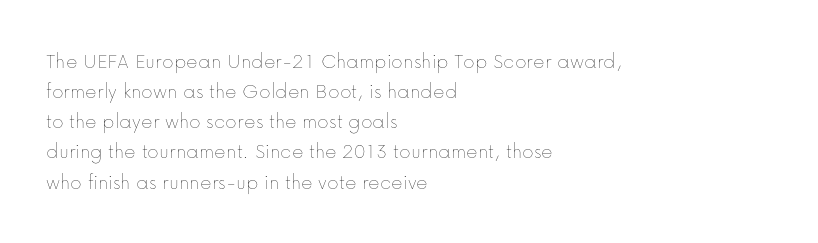
The letterforms sit shoulder to shoulder at normal distance. The space directly below the letters is spotless. Counters stay open thanks to moderate or lighter strokes. The vertical gap from one line to the next is medium. Ascenders rise straight up at ninety degrees. The ragged edge is on the right, which tells us the setting is flush left.
